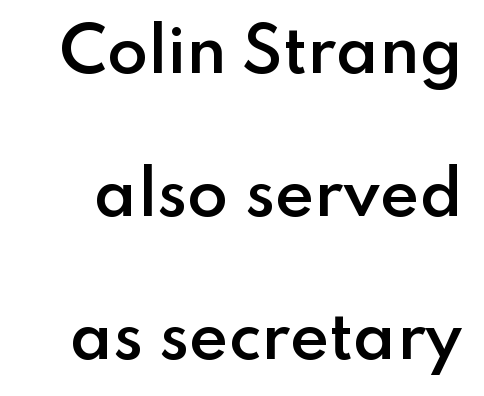
Q: Is the text bold? A: Semi-bold.
Q: Is the text italic (slanted)? A: No, it is upright.
Q: Is the typeface a serif or a sans-serif typeface? A: Sans-serif.
Q: Is the text underlined? A: No.
Q: Is the spacing between letters normal or unusually wide? A: Normal.
Q: Is the spacing between lines tight, normal or loose? A: Loose.
Q: Width (condensed, normal, or wide)? A: Normal.
Q: Stroke contrast? A: Low.
Q: x-height? A: Small.
Q: Monospaced? A: No.
